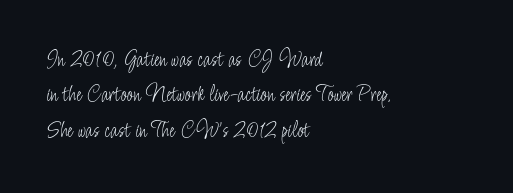
Q: Is the text bold? A: No.
Q: Is the text italic (slanted)? A: Yes.
Q: Is the text underlined? A: No.
Q: How is the paragraph aligned? A: Left-aligned.
Q: Is the spacing between letters normal or unusually wide? A: Normal.
Q: Is the spacing between lines tight, normal or loose? A: Normal.
